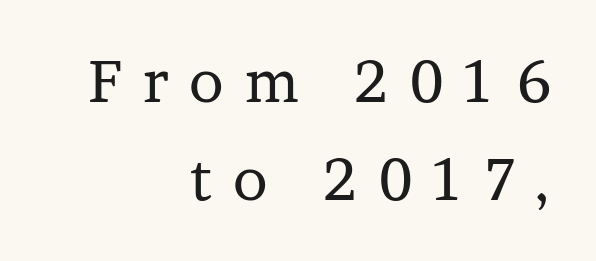
The image shows 58 px regular-weight serif type, upright; set right-aligned, normal line spacing (1.69x), unusually wide letter spacing (+0.36 em), not underlined; low stroke contrast and a medium x-height.
